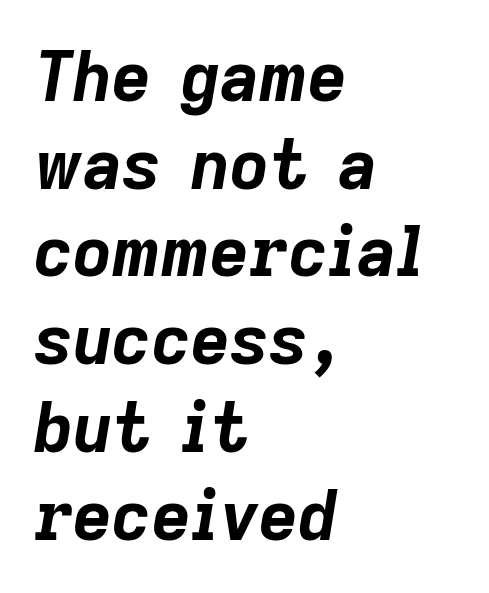
The image shows 68 px bold type, italic (leaning right); set left-aligned, normal line spacing (1.29x), normal letter spacing, not underlined; low stroke contrast and a medium x-height.
